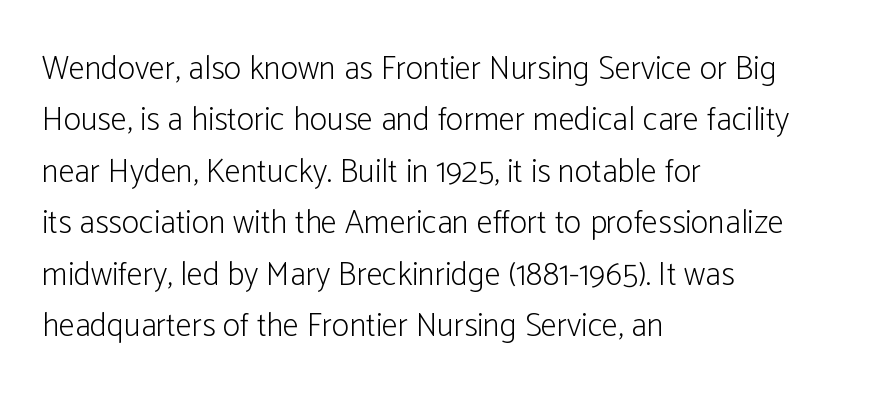
The axis of the letterforms is exactly vertical. Leftover space on each line is placed entirely after the last word. The typesetting does not lean heavy: it is not bold. There is no visible air inserted between adjacent glyphs. The passage shown is typed in a proportional face where columns would drift. A typesetter would label this face a sans.
